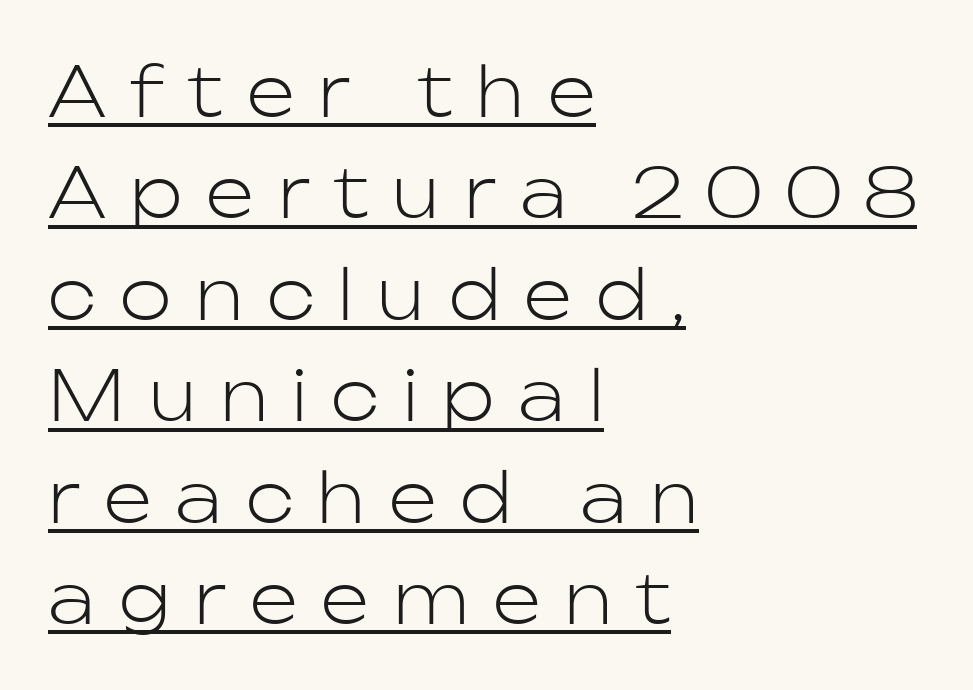
Character widths vary here, with narrow letters taking less room than wide ones. This rendering features underlined lettering. Ordinary non-slanted type is in use. The paragraph has a hard left edge and a soft right edge. Characters follow at a spacing far wider than the type designer built in.
